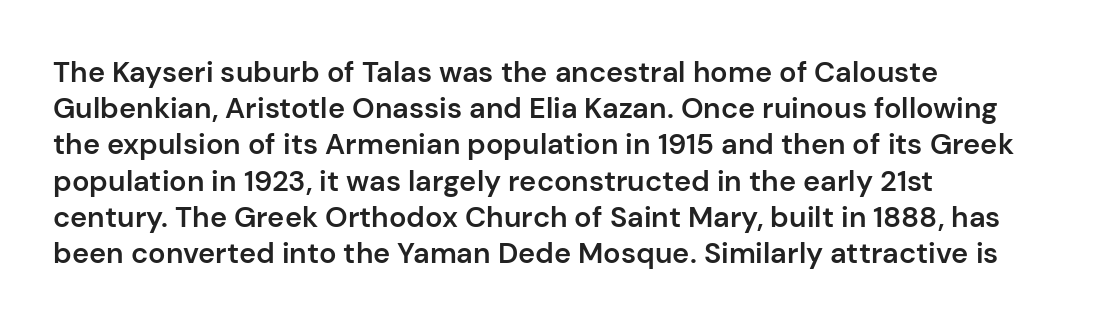
Is there much room between lines? A standard amount, neither cramped nor airy. Spacing verdict: proportional, widths tailored to each character. Type style note: lacks serifs. Letter spacing: default. The letters stand upright; this is a roman face. Typographic density is moderately raised because the face is semibold.
